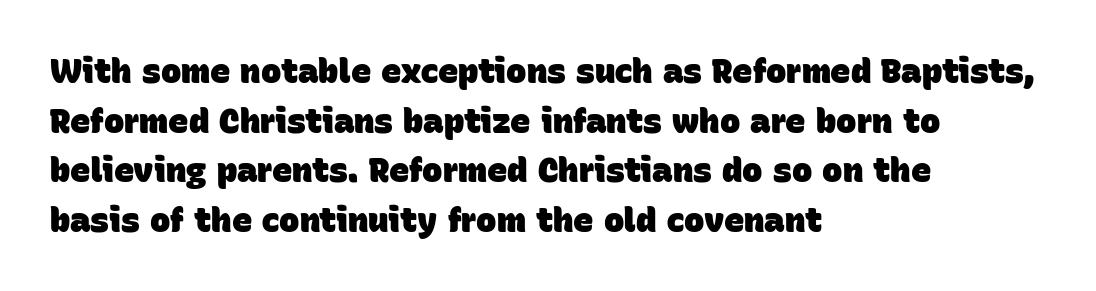
I'd call this a sans setting — the letters go barefoot. Character widths vary here, with narrow letters taking less room than wide ones. The gap between lines stays unmarked. As a designer I'd log this as weight 700, bold. Default kerning and tracking; the words read as compact shapes. Leading matches the norm, producing a regular column.
